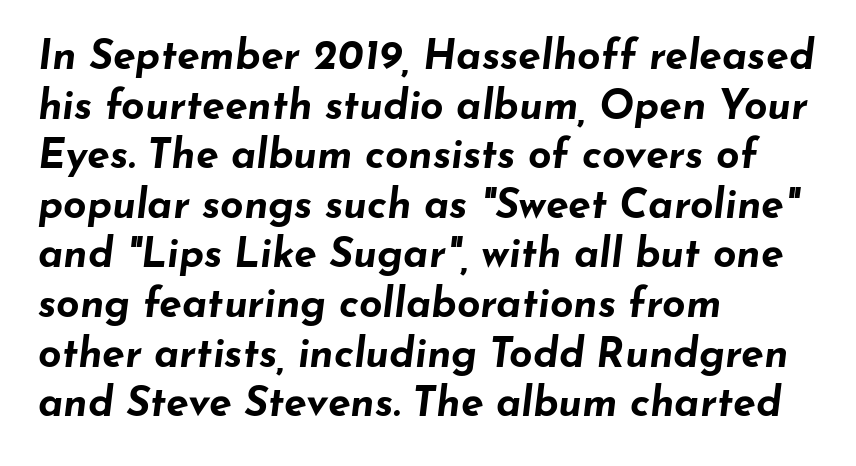
{"italic": "yes", "lean": "right", "slant_degrees": 7, "bold": "yes", "weight": "bold", "width": "wide", "stroke_contrast": "low", "x_height": "small", "monospaced": "no", "underline": "no", "align": "left", "line_spacing_ratio": 1.21, "letter_spacing": "normal", "letter_spacing_em": 0.0, "glyph_px": 41}
